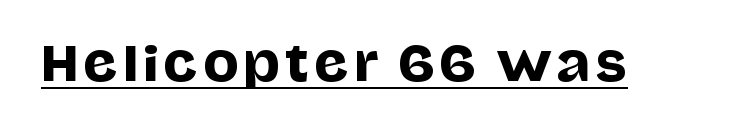
The image shows 47 px sans-serif type, upright; set underlined; low stroke contrast and a large x-height.
